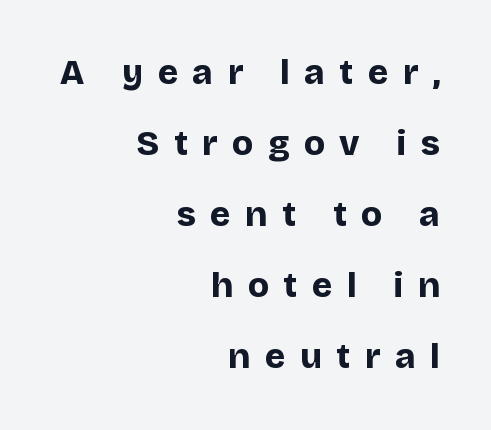
A typesetter would label this face a sans. Think of a printed novel: that variable character pitch is what you see here. A typesetter would call this leading open, well beyond the default. This is roman type, the default non-slanted kind.
